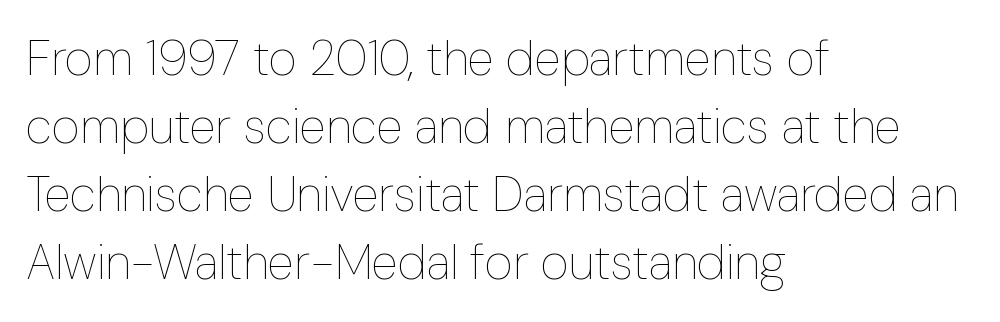
{"italic": "no", "bold": "no", "weight": "thin", "width": "condensed", "stroke_contrast": "low", "x_height": "medium", "monospaced": "no", "underline": "no", "align": "left", "line_spacing": "normal", "line_spacing_ratio": 1.39, "letter_spacing": "normal", "letter_spacing_em": 0.0, "glyph_px": 49}
